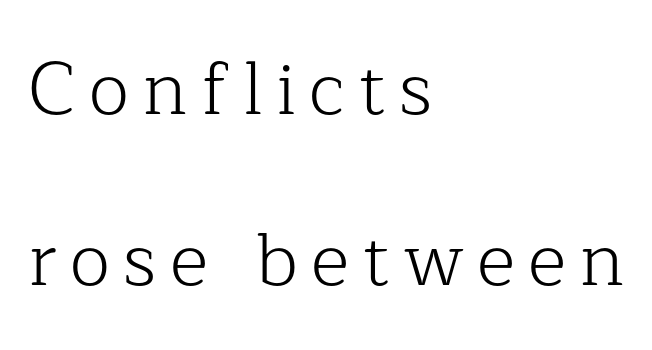
{"serif": "yes", "italic": "no", "bold": "no", "weight": "light", "width": "normal", "stroke_contrast": "low", "x_height": "medium", "monospaced": "no", "underline": "no", "align": "left", "line_spacing": "loose", "line_spacing_ratio": 2.31, "glyph_px": 74}
